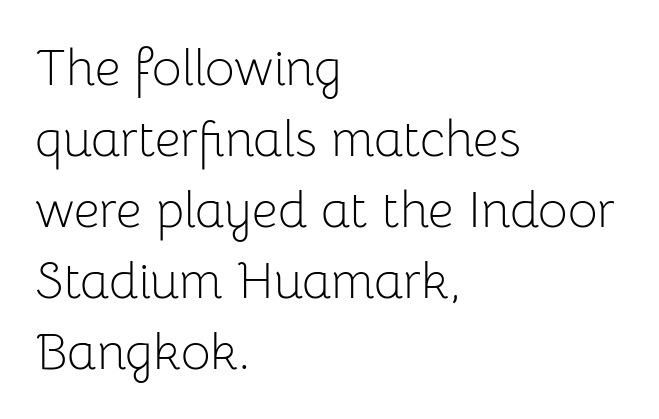
Q: Is the text bold? A: No.
Q: Is the text italic (slanted)? A: No, it is upright.
Q: Is the typeface a serif or a sans-serif typeface? A: Sans-serif.
Q: Is the text underlined? A: No.
Q: How is the paragraph aligned? A: Left-aligned.
Q: Is the spacing between letters normal or unusually wide? A: Normal.
Q: Is the spacing between lines tight, normal or loose? A: Normal.
Q: Width (condensed, normal, or wide)? A: Normal.
Q: Stroke contrast? A: Low.
Q: x-height? A: Medium.
Q: Monospaced? A: No.
